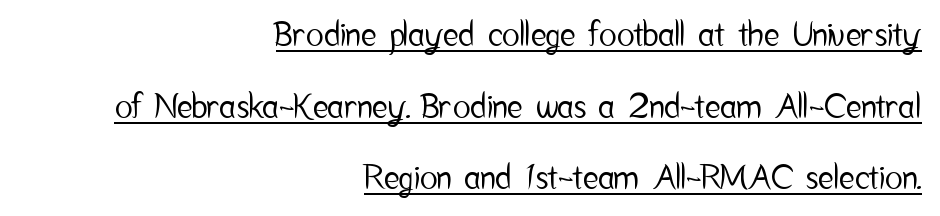
Q: Is the text italic (slanted)? A: No, it is upright.
Q: Is the typeface a serif or a sans-serif typeface? A: Sans-serif.
Q: Is the text underlined? A: Yes.
Q: How is the paragraph aligned? A: Right-aligned.
Q: Is the spacing between letters normal or unusually wide? A: Normal.
Q: Is the spacing between lines tight, normal or loose? A: Loose.
Q: Width (condensed, normal, or wide)? A: Condensed.
Q: Stroke contrast? A: Low.
Q: x-height? A: Medium.
Q: Monospaced? A: No.
